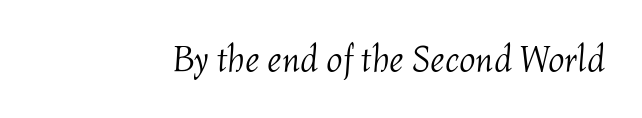
There is no visible air inserted between adjacent glyphs. The glyphs are unaccompanied by any horizontal stroke below them. Observe the lean: these are italic letterforms. Ink coverage per letter is moderate at most.
